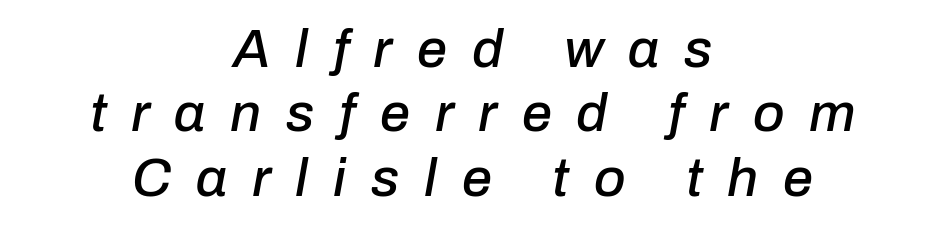
The image shows 54 px text type, italic (leaning right); set centered, line spacing 1.19x, unusually wide letter spacing (+0.46 em), not underlined; low stroke contrast and a medium x-height.
